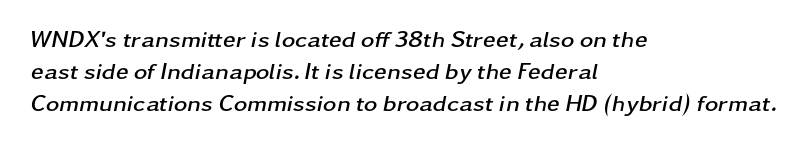
Q: Is the text bold? A: Yes.
Q: Is the text italic (slanted)? A: Yes, it leans right by about 11 degrees.
Q: Is the text underlined? A: No.
Q: How is the paragraph aligned? A: Left-aligned.
Q: Is the spacing between letters normal or unusually wide? A: Normal.
Q: Is the spacing between lines tight, normal or loose? A: Normal.
